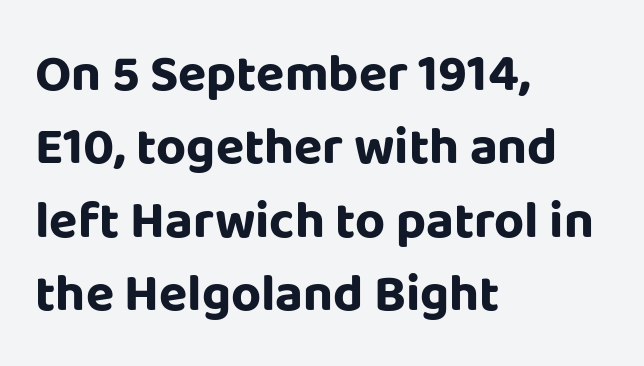
The image shows 52 px bold sans-serif type, upright; set left-aligned, normal line spacing (1.41x), normal letter spacing, not underlined; low stroke contrast and a large x-height.
